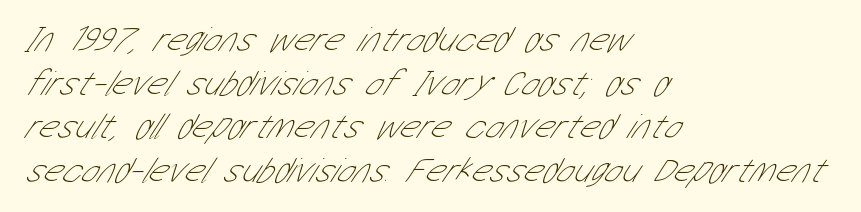
Looks like regular typesetting: each glyph gets only the width it needs. The space directly below the letters is spotless. The passage shown is typeset with a sans-serif family. Caption: face not bold, strokes unweighted. Typeset ragged right — the left edge is the straight one.
